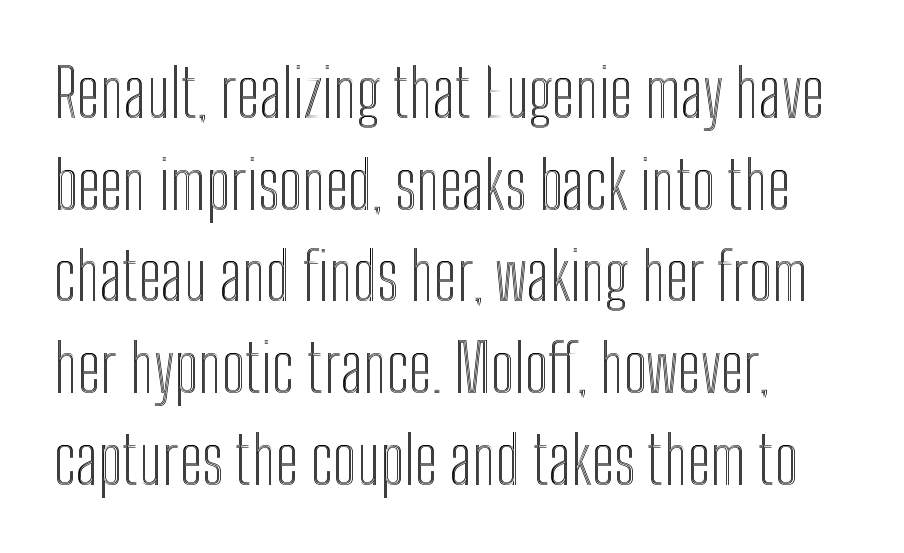
Style check: upright. Does extra space separate the letters? No, they use regular spacing. The vertical gap from one line to the next is medium. The lines in this sample share a left origin and differ only in where they stop.
